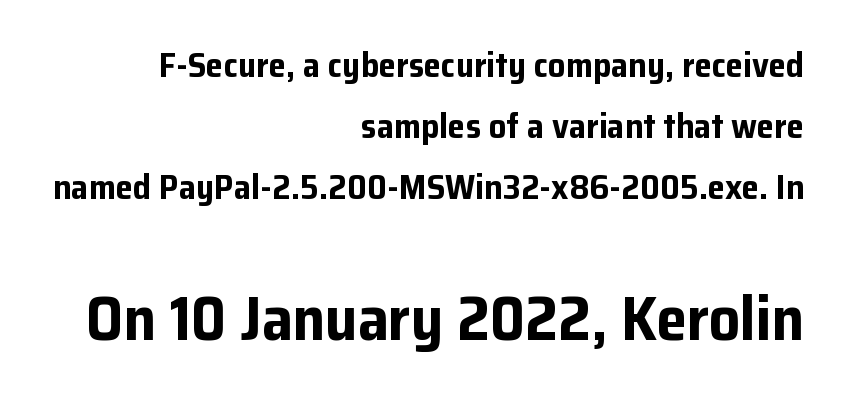
Each word holds together tightly as a unit, with standard inter-letter gaps. The rendering uses natural spacing where letterforms have individual widths. Typesetter's note: full bold, strokes at maximum text heaviness. The lower block of text is set noticeably larger than the block above it.
